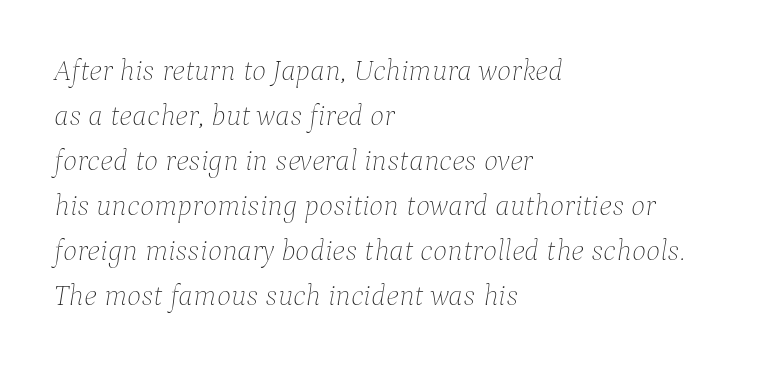
The image shows 30 px thin type, italic (leaning right); set left-aligned, normal line spacing (1.5x), normal letter spacing, not underlined; low stroke contrast and a medium x-height.
